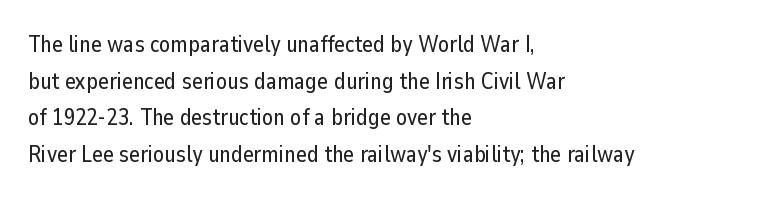
{"italic": "no", "underline": "no", "align": "left", "line_spacing": "normal", "line_spacing_ratio": 1.59, "letter_spacing": "normal", "letter_spacing_em": 0.0, "glyph_px": 23}
